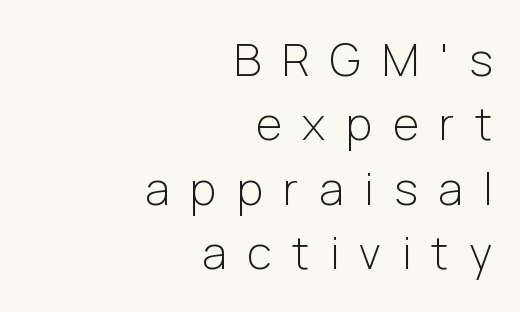
{"serif": "no", "italic": "no", "bold": "no", "weight": "light", "width": "normal", "stroke_contrast": "low", "x_height": "medium", "monospaced": "no", "underline": "no", "align": "right", "line_spacing": "normal", "line_spacing_ratio": 1.43, "letter_spacing": "wide", "letter_spacing_em": 0.46, "glyph_px": 45}
